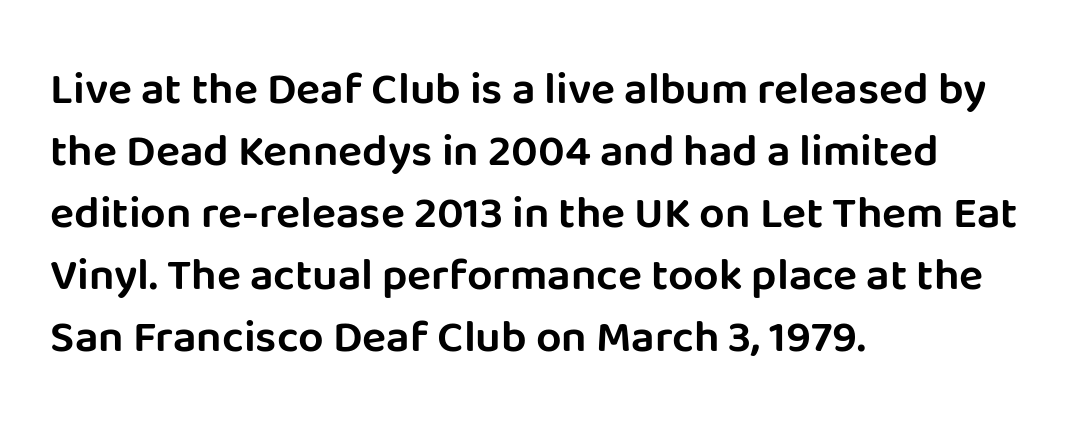
Q: Is the text italic (slanted)? A: No, it is upright.
Q: Is the typeface a serif or a sans-serif typeface? A: Sans-serif.
Q: Is the text underlined? A: No.
Q: How is the paragraph aligned? A: Left-aligned.
Q: Is the spacing between letters normal or unusually wide? A: Normal.
Q: Is the spacing between lines tight, normal or loose? A: Normal.
Q: Width (condensed, normal, or wide)? A: Normal.
Q: Stroke contrast? A: Low.
Q: x-height? A: Large.
Q: Monospaced? A: No.
